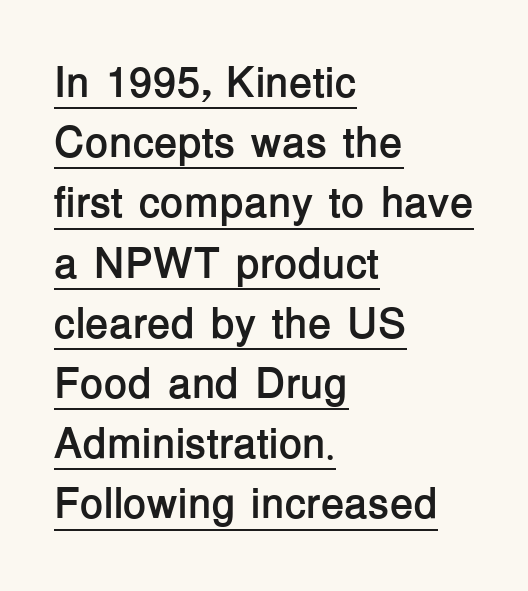
{"serif": "no", "italic": "no", "bold": "yes", "weight": "semibold", "width": "normal", "stroke_contrast": "low", "x_height": "medium", "monospaced": "no", "underline": "yes", "align": "left", "line_spacing": "normal", "line_spacing_ratio": 1.4, "letter_spacing": "normal", "letter_spacing_em": 0.0, "glyph_px": 43}
